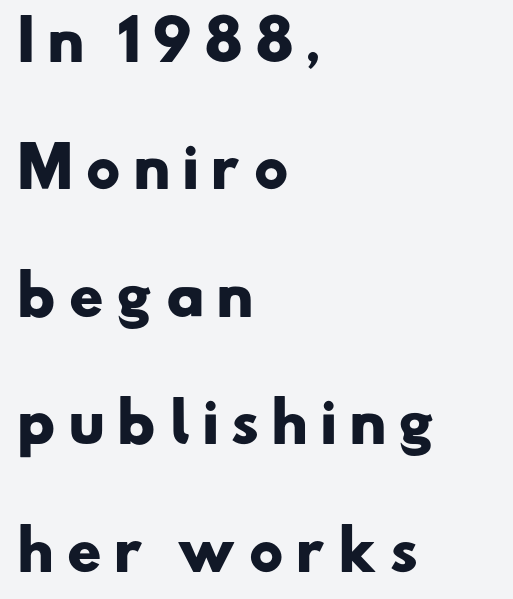
The image shows 54 px heavy, wide sans-serif type; set left-aligned, loose line spacing (2.36x), unusually wide letter spacing (+0.21 em), not underlined; low stroke contrast and a small x-height.
